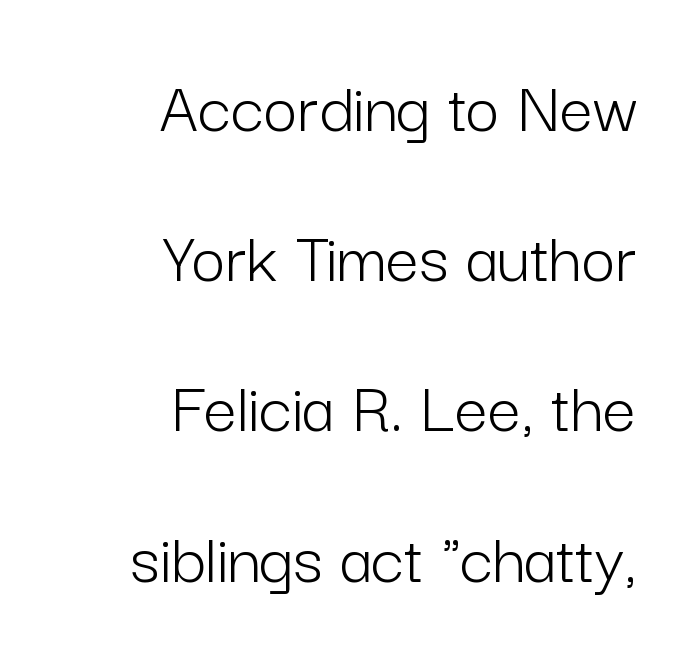
The image shows 74 px light sans-serif type, upright; set right-aligned, loose line spacing (2.03x), normal letter spacing, not underlined; low stroke contrast and a medium x-height.
